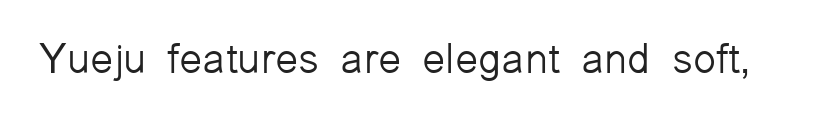
Q: Is the text bold? A: No.
Q: Is the text italic (slanted)? A: No, it is upright.
Q: Is the typeface a serif or a sans-serif typeface? A: Sans-serif.
Q: Is the text underlined? A: No.
Q: Is the spacing between letters normal or unusually wide? A: Normal.
Q: Width (condensed, normal, or wide)? A: Normal.
Q: Stroke contrast? A: Low.
Q: x-height? A: Medium.
Q: Monospaced? A: No.
